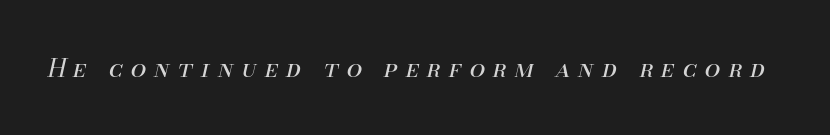
Q: Is the text bold? A: No.
Q: Is the text italic (slanted)? A: Yes, it leans right by about 13 degrees.
Q: Is the text underlined? A: No.
Q: Is the spacing between letters normal or unusually wide? A: Unusually wide.
